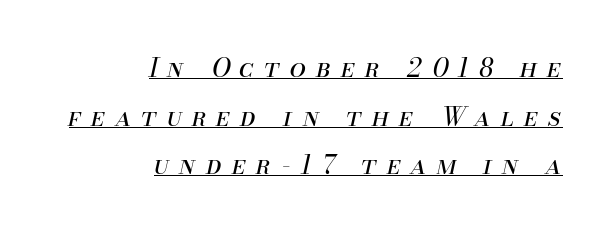
The font is comparable to plain body text, perhaps lighter. The rendering applies a slant to the glyphs. Observe the wide spacing: letters keep a clear distance from each other. The specimen includes a rule beneath the text block's lines.
